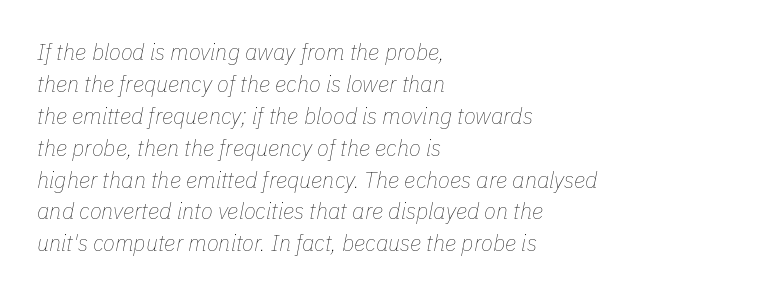
If you drew a ruler down the left edge, every line would touch it. Stems here are at most as thick as an everyday book face. In terms of leading, this rendering sits right in the middle. The passage shown leans; its letterforms are oblique.
